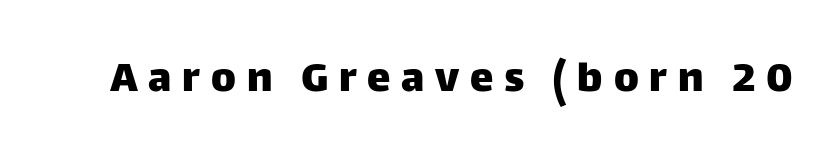
{"serif": "no", "italic": "no", "width": "normal", "stroke_contrast": "low", "x_height": "large", "monospaced": "no", "underline": "no", "letter_spacing": "wide", "letter_spacing_em": 0.23, "glyph_px": 47}
